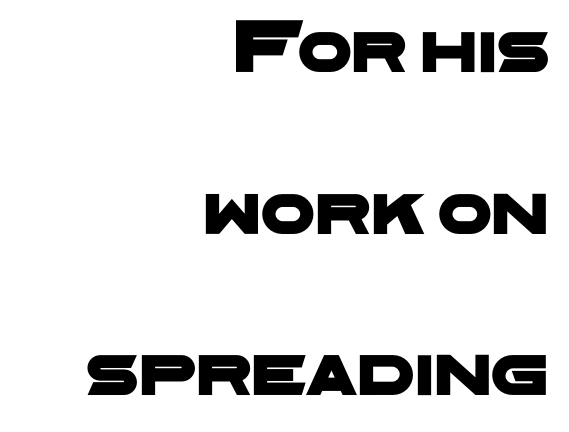
The compositor pushed each line to the right boundary. The zone under the glyphs is completely vacant. Each letter keeps its own natural width here, so spacing adapts to shape. Line spacing here is loose. Between one letter and the next there's only the usual sliver of space. The typeface chosen for these lines omits serifs.
